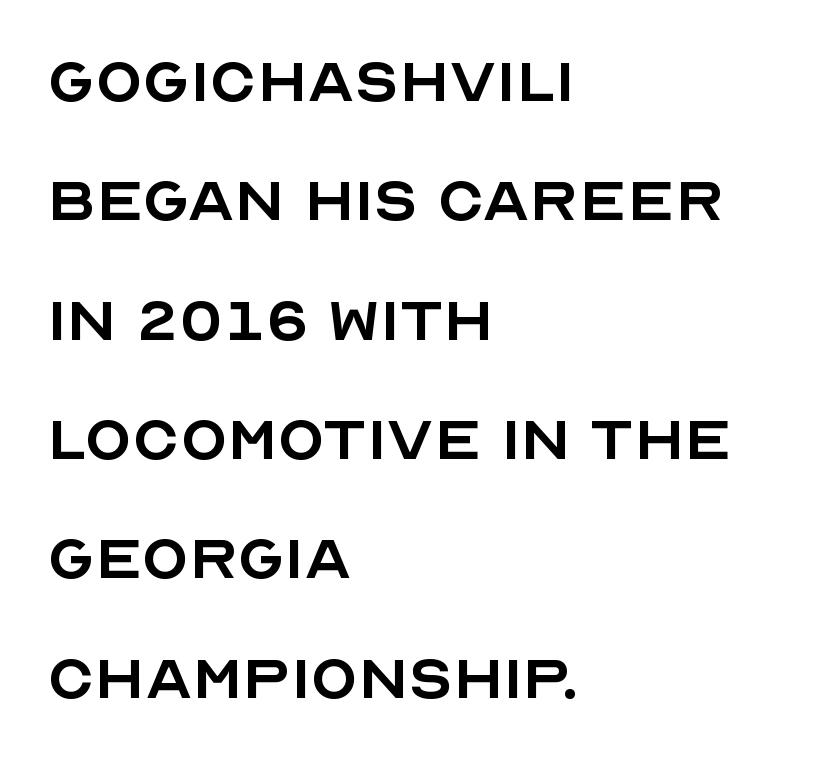
Q: Is the text bold? A: No.
Q: Is the text italic (slanted)? A: No, it is upright.
Q: Is the typeface a serif or a sans-serif typeface? A: Sans-serif.
Q: Is the text underlined? A: No.
Q: How is the paragraph aligned? A: Left-aligned.
Q: Is the spacing between letters normal or unusually wide? A: Normal.
Q: Is the spacing between lines tight, normal or loose? A: Normal.
Q: Width (condensed, normal, or wide)? A: Normal.
Q: x-height? A: Large.
Q: Monospaced? A: No.
